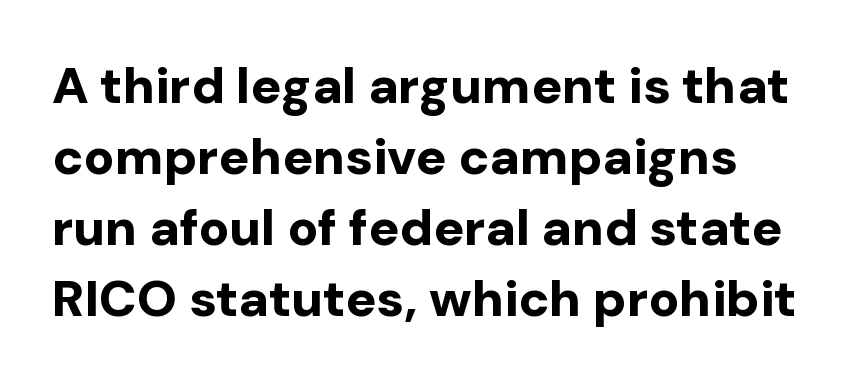
The image shows 51 px bold sans-serif type, upright; set normal line spacing (1.39x), normal letter spacing, not underlined; low stroke contrast and a medium x-height.
